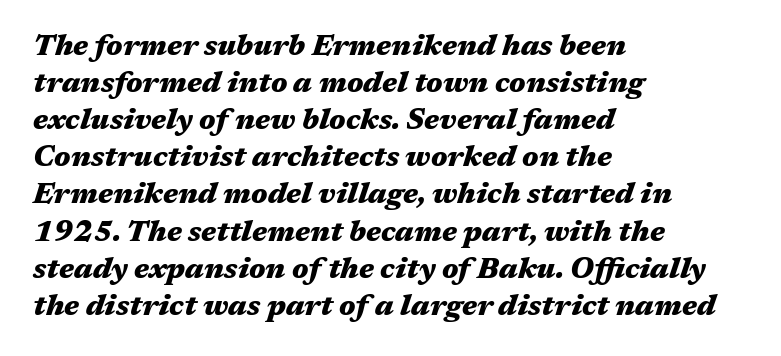
The image shows 29 px heavy, wide type, italic (leaning right); set left-aligned, normal line spacing (1.28x), normal letter spacing, not underlined; medium stroke contrast and a medium x-height.
